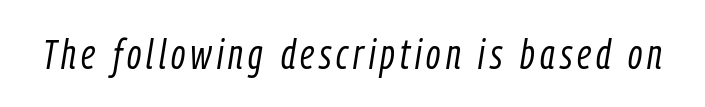
The image shows 42 px light, condensed type, italic (leaning right); set not underlined; low stroke contrast and a medium x-height.
